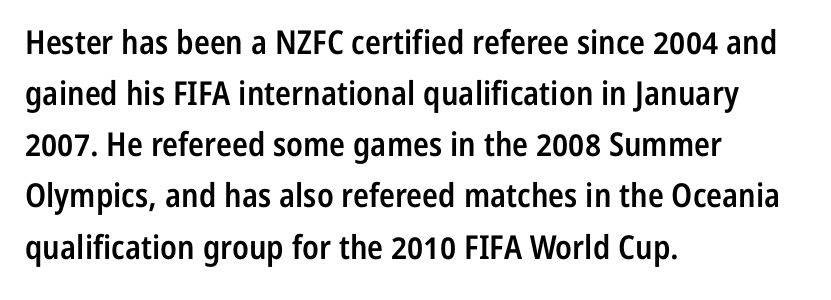
{"serif": "no", "italic": "no", "bold": "semi", "weight": "semibold", "width": "condensed", "stroke_contrast": "low", "x_height": "medium", "monospaced": "no", "underline": "no", "align": "left", "line_spacing": "normal", "line_spacing_ratio": 1.55, "letter_spacing": "normal", "letter_spacing_em": 0.0, "glyph_px": 33}
